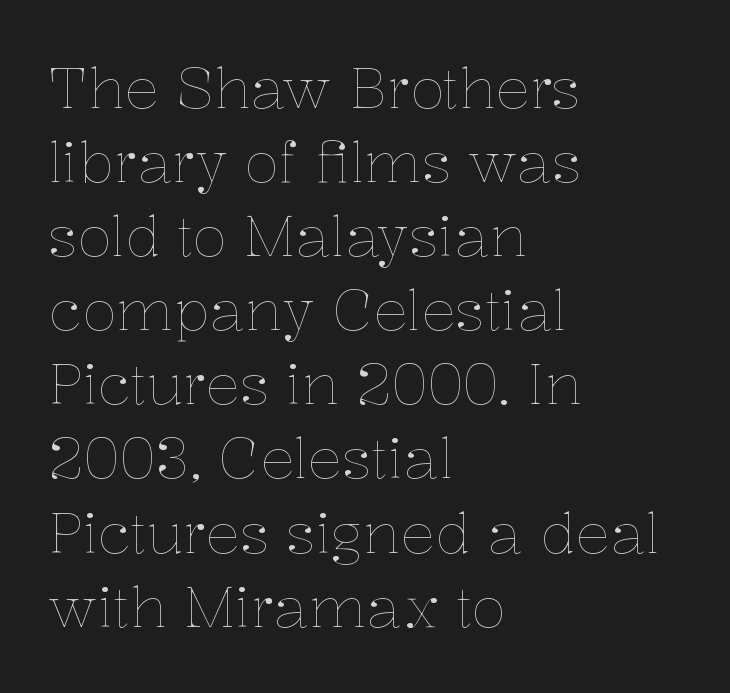
You could not count columns in this text — the font is proportionally spaced. A student would call this left alignment; a typographer would say flush left, rag right. Does extra space separate the letters? No, they use regular spacing. Unbolded letterforms with no extra heft. The passage shown stacks its lines at a standard gap.
